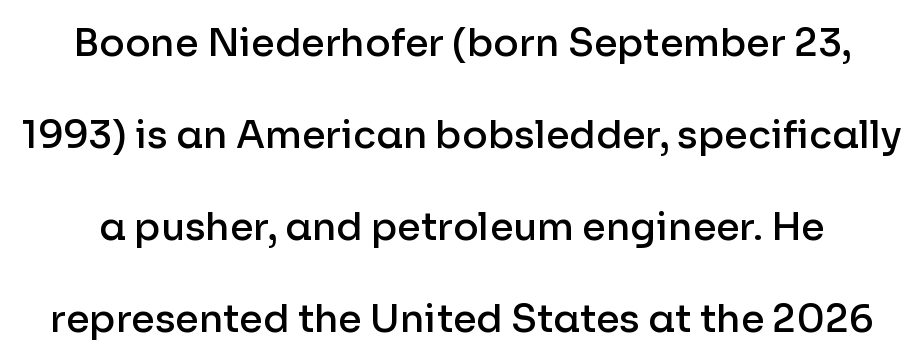
{"serif": "no", "italic": "no", "bold": "semi", "weight": "semibold", "width": "normal", "stroke_contrast": "low", "x_height": "medium", "monospaced": "no", "underline": "no", "line_spacing": "loose", "line_spacing_ratio": 2.42, "letter_spacing": "normal", "letter_spacing_em": 0.0, "glyph_px": 38}
